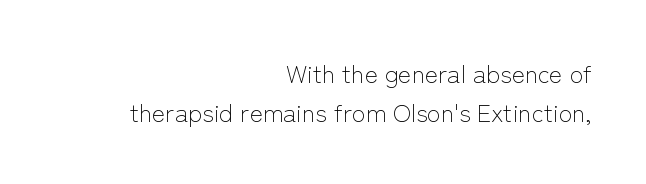
Q: Is the text bold? A: No.
Q: Is the text italic (slanted)? A: No, it is upright.
Q: Is the text underlined? A: No.
Q: How is the paragraph aligned? A: Right-aligned.
Q: Is the spacing between letters normal or unusually wide? A: Normal.
Q: Is the spacing between lines tight, normal or loose? A: Normal.
